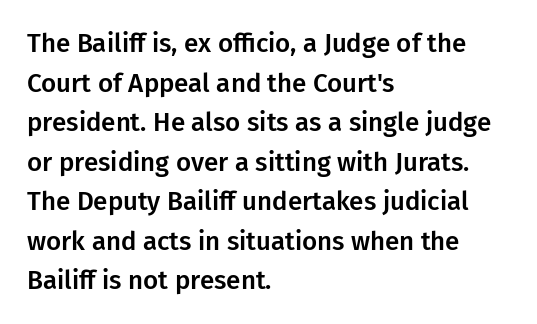
{"italic": "no", "underline": "no", "align": "left", "line_spacing": "normal", "line_spacing_ratio": 1.52, "letter_spacing": "normal", "letter_spacing_em": 0.0, "glyph_px": 26}
